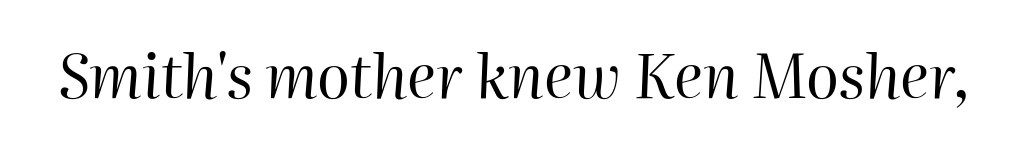
Q: Is the text bold? A: No.
Q: Is the text italic (slanted)? A: Yes, it leans right by about 2 degrees.
Q: Is the text underlined? A: No.
Q: Is the spacing between letters normal or unusually wide? A: Normal.
Q: Width (condensed, normal, or wide)? A: Normal.
Q: Stroke contrast? A: High.
Q: x-height? A: Medium.
Q: Monospaced? A: No.
